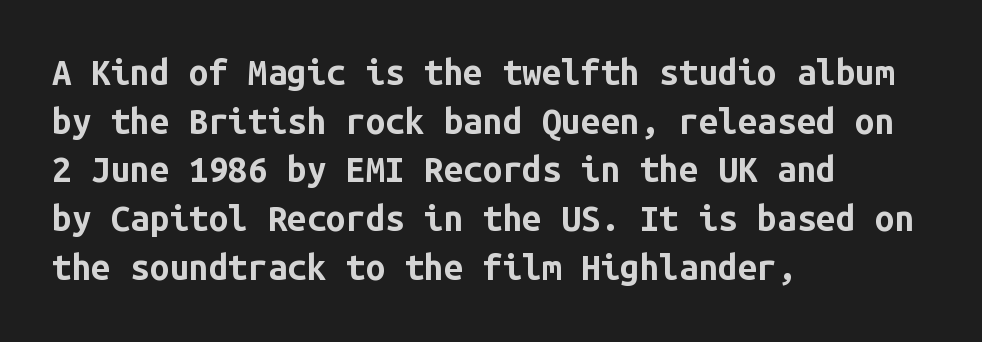
{"serif": "no", "italic": "no", "bold": "yes", "weight": "bold", "width": "normal", "stroke_contrast": "low", "x_height": "medium", "monospaced": "yes", "underline": "no", "align": "left", "line_spacing": "normal", "line_spacing_ratio": 1.39, "letter_spacing": "normal", "letter_spacing_em": 0.0, "glyph_px": 35}
